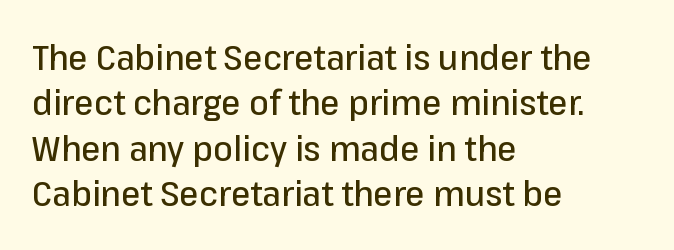
The lettering holds an erect, upright posture throughout. Every row of glyphs begins at an identical x-position on the left. This sample has the flowing, uneven cadence of proportional lettering. Is the letter spacing exaggerated? No — it looks like the ordinary default. Is this a sans? Yes — the strokes have no serifs.
